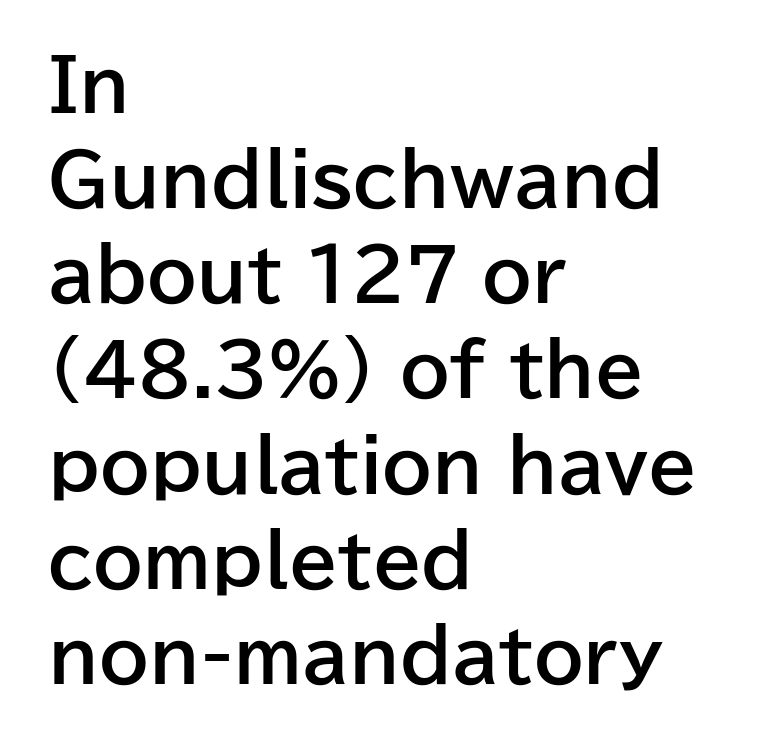
The image shows 71 px bold sans-serif type, upright; set left-aligned, normal line spacing (1.34x), normal letter spacing, not underlined; low stroke contrast and a medium x-height.
